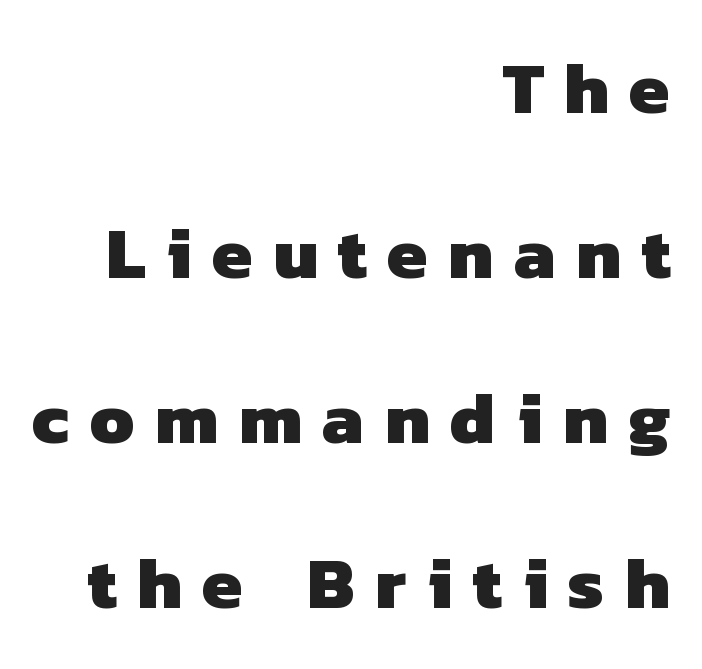
Q: Is the text bold? A: Yes.
Q: Is the typeface a serif or a sans-serif typeface? A: Sans-serif.
Q: Is the text underlined? A: No.
Q: How is the paragraph aligned? A: Right-aligned.
Q: Is the spacing between letters normal or unusually wide? A: Unusually wide.
Q: Is the spacing between lines tight, normal or loose? A: Loose.
Q: Width (condensed, normal, or wide)? A: Normal.
Q: Stroke contrast? A: Low.
Q: x-height? A: Medium.
Q: Monospaced? A: No.
